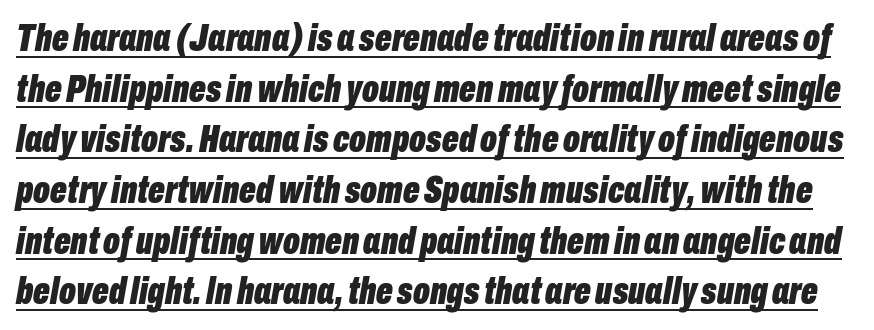
Underlined type. How would I describe the line gaps? Plain and ordinary. Note the varied advance widths — an 'i' is clearly narrower than an 'm'. The horizontal fit of the characters is conventional and even. Every letter is thick-stroked: bold, no question.
